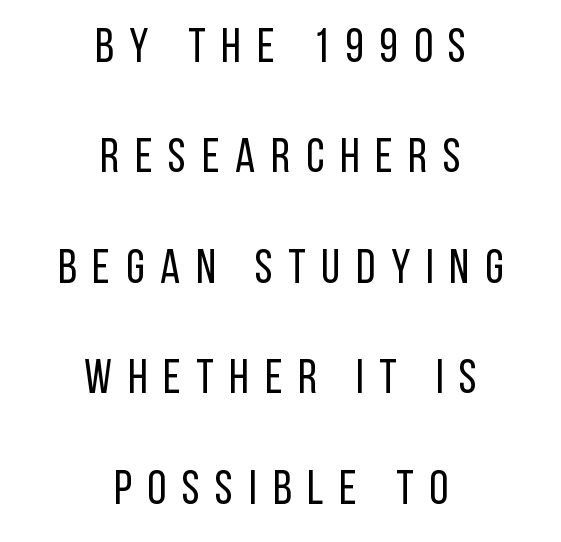
{"serif": "no", "italic": "no", "bold": "no", "weight": "regular", "width": "condensed", "stroke_contrast": "low", "x_height": "large", "monospaced": "no", "underline": "no", "align": "center", "line_spacing": "loose", "line_spacing_ratio": 2.3, "letter_spacing": "wide", "letter_spacing_em": 0.33, "glyph_px": 48}
